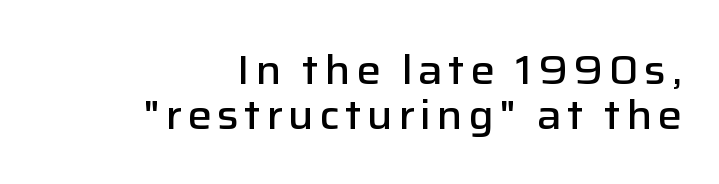
Q: Is the text bold? A: Semi-bold.
Q: Is the text italic (slanted)? A: No, it is upright.
Q: Is the typeface a serif or a sans-serif typeface? A: Sans-serif.
Q: Is the text underlined? A: No.
Q: How is the paragraph aligned? A: Right-aligned.
Q: Is the spacing between lines tight, normal or loose? A: Tight.
Q: Width (condensed, normal, or wide)? A: Normal.
Q: Stroke contrast? A: Low.
Q: x-height? A: Medium.
Q: Monospaced? A: No.
